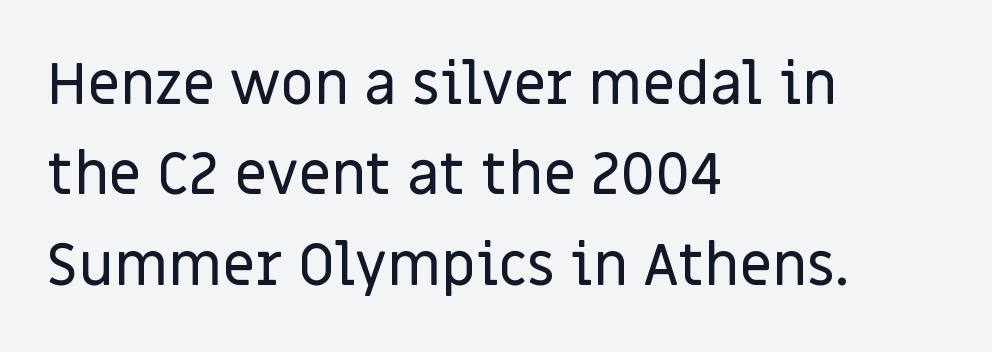
Q: Is the text italic (slanted)? A: No, it is upright.
Q: Is the typeface a serif or a sans-serif typeface? A: Sans-serif.
Q: Is the text underlined? A: No.
Q: How is the paragraph aligned? A: Left-aligned.
Q: Is the spacing between letters normal or unusually wide? A: Normal.
Q: Is the spacing between lines tight, normal or loose? A: Normal.
Q: Width (condensed, normal, or wide)? A: Normal.
Q: Stroke contrast? A: Low.
Q: x-height? A: Large.
Q: Monospaced? A: No.
